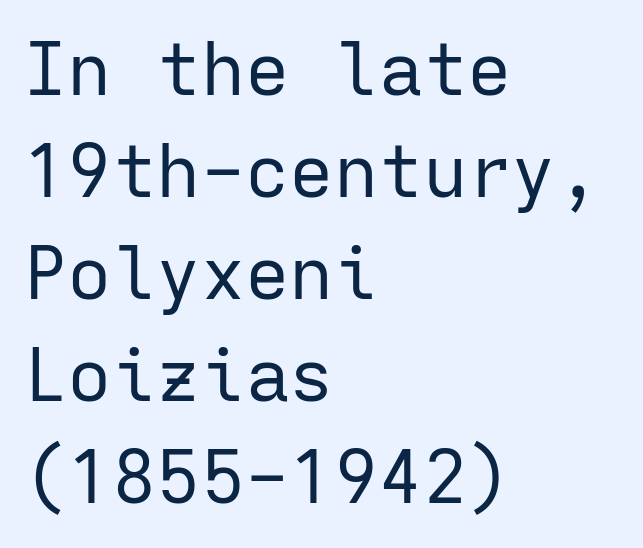
How are the letters spaced? Ordinarily, with no added tracking. Quick note: underline off. This sample is left-justified, so line endings fall wherever the words run out. Regarding serifs, this sample does without them. The line-height multiplier appears to be the usual default. Designer's note — italics off, roman on.
